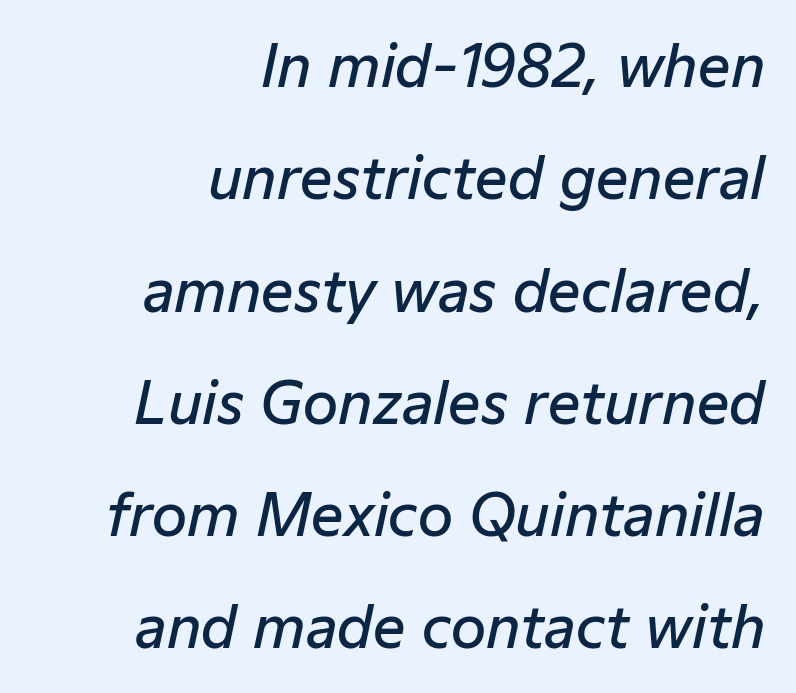
Tracking here is standard; glyphs follow each other at the usual distance. These lines were composed using italics. Here the designer chose a conventional face with non-uniform glyph widths. Glance below the letters and you will spot only blank space. A semibold gives these letters moderate extra thickness, short of bold.
